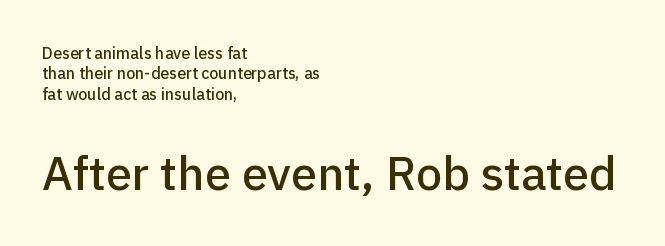
Q: Is the text italic (slanted)? A: No, it is upright.
Q: Is the typeface a serif or a sans-serif typeface? A: Sans-serif.
Q: Is the text underlined? A: No.
Q: How is the paragraph aligned? A: Left-aligned.
Q: Is the spacing between letters normal or unusually wide? A: Normal.
Q: Is the spacing between lines tight, normal or loose? A: Normal.
Q: Which block of text is set in a larger size, the first (top) or the second (bottom)? A: The second (bottom) one.
Q: Width (condensed, normal, or wide)? A: Normal.
Q: Stroke contrast? A: Low.
Q: x-height? A: Medium.
Q: Monospaced? A: No.
